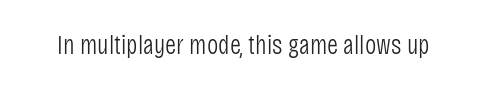
The image shows 27 px text type, upright; set normal letter spacing, not underlined.
